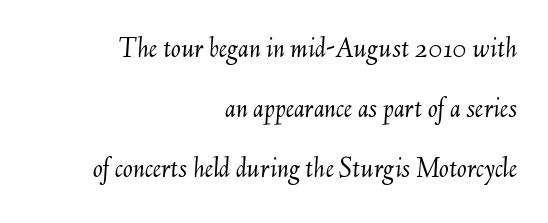
The horizontal fit of the characters is conventional and even. Vertical stems look standard width or narrower in stroke. Here the designer chose a conventional face with non-uniform glyph widths. The words here are not underlined.
